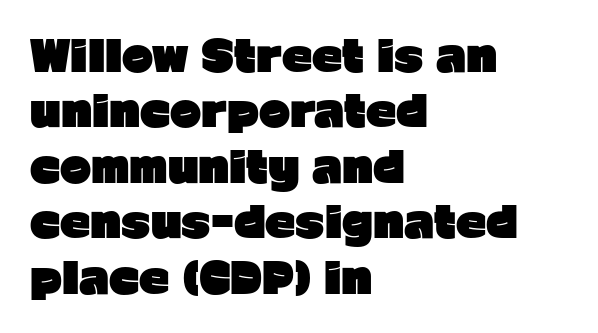
{"serif": "no", "italic": "no", "bold": "yes", "weight": "heavy", "width": "normal", "stroke_contrast": "low", "x_height": "medium", "monospaced": "no", "underline": "no", "align": "left", "line_spacing": "normal", "line_spacing_ratio": 1.32, "letter_spacing": "normal", "letter_spacing_em": 0.0, "glyph_px": 42}
